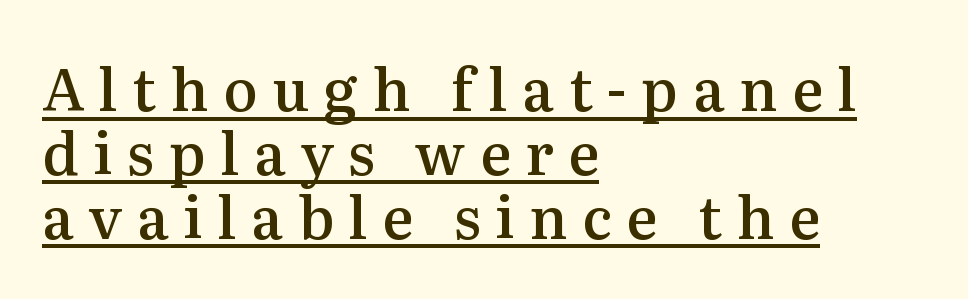
{"serif": "yes", "italic": "no", "bold": "semi", "weight": "semibold", "width": "normal", "stroke_contrast": "medium", "x_height": "medium", "monospaced": "no", "underline": "yes", "align": "left", "line_spacing": "tight", "line_spacing_ratio": 1.1, "letter_spacing": "wide", "letter_spacing_em": 0.25, "glyph_px": 58}
